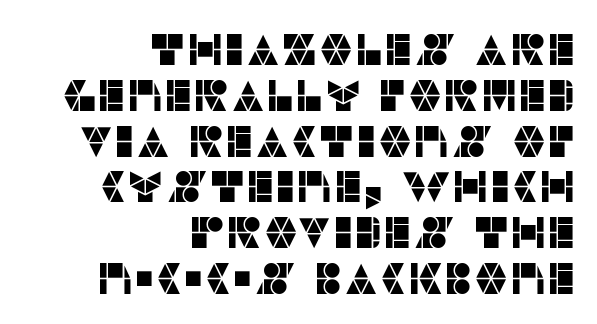
The image shows 44 px sans-serif type, upright; set right-aligned, tight line spacing (1.04x), normal letter spacing, not underlined; low stroke contrast and a large x-height.
